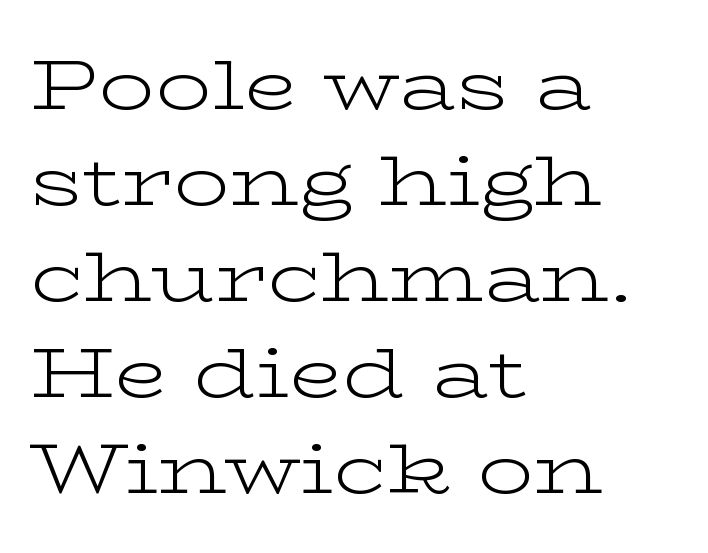
The image shows 70 px light, wide serif type, upright; set left-aligned, normal line spacing (1.37x), normal letter spacing, not underlined; low stroke contrast and a medium x-height.
